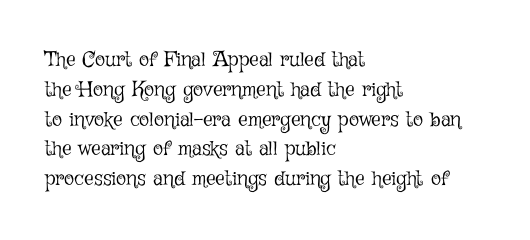
Q: Is the text bold? A: No.
Q: Is the text italic (slanted)? A: No, it is upright.
Q: Is the text underlined? A: No.
Q: How is the paragraph aligned? A: Left-aligned.
Q: Is the spacing between letters normal or unusually wide? A: Normal.
Q: Is the spacing between lines tight, normal or loose? A: Normal.
